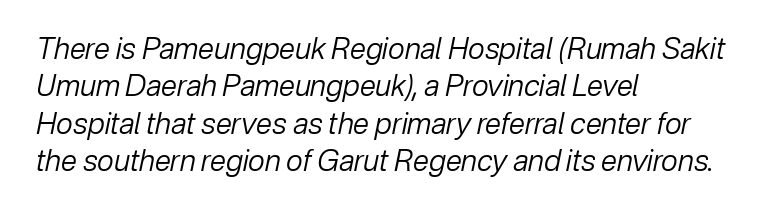
Compared with a typical body face, this is equally light or lighter still. Nobody drew a line under any word here. Tall strokes in this sample are angled rather than plumb. What stands out about the letter spacing? Nothing — it is the standard amount. Character widths vary here, with narrow letters taking less room than wide ones.
